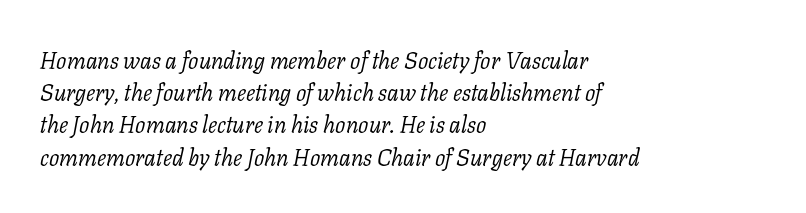
The rendering applies a slant to the glyphs. Characters follow at the spacing the type designer built in. Is the stroke heavy? The answer is a plain regular-or-lighter. Baseline-to-baseline distance is the conventional proportion of letter height.
